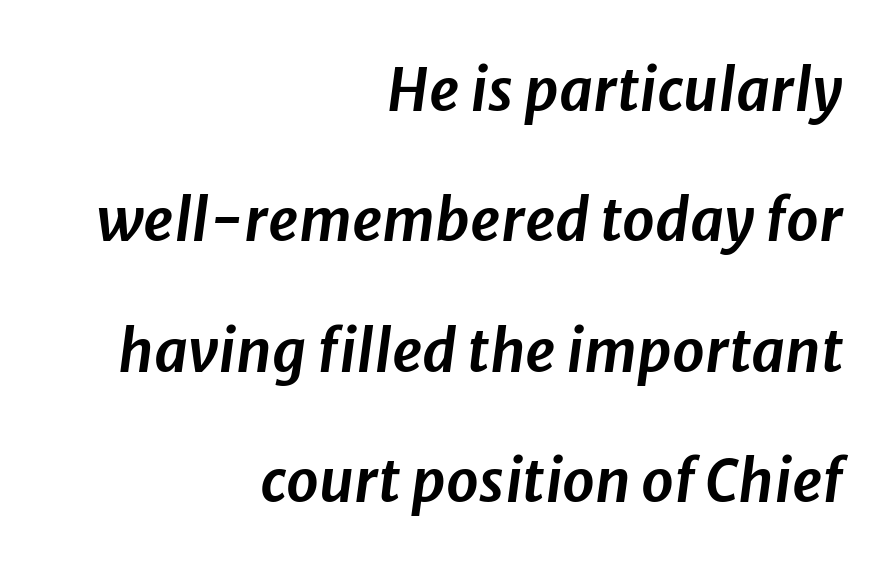
This sample uses plain, unmodified letter spacing. Honestly, there is no underline to notice here at all. The lines are quadded right. The rendering uses natural spacing where letterforms have individual widths. Baseline-to-baseline distance is far greater than the letter height. Slanted lettering throughout.
